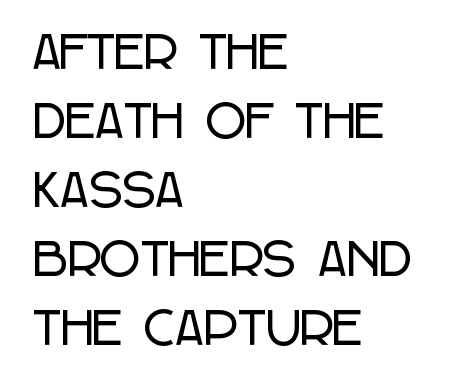
Does the leading feel generous? No, just average. The rendering shows plain stroke endings on the letterforms — a sans-serif design. This sample is left-justified, so line endings fall wherever the words run out. How are the letters spaced? Ordinarily, with no added tracking. Is this a fixed-width face? No — the glyphs have proportional, varying widths. Descenders hang freely into open space.
